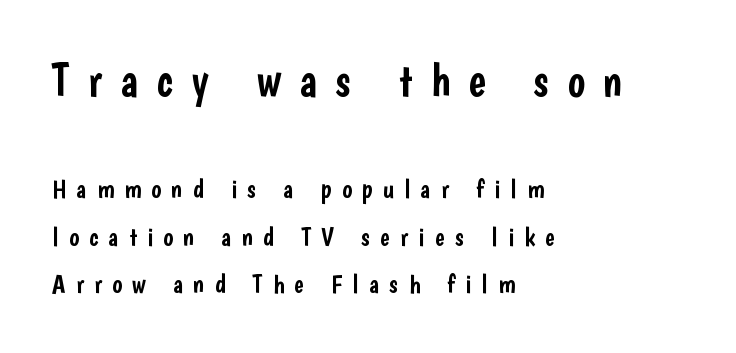
Posture: straight, roman, zero tilt. The rendering shows plain stroke endings on the letterforms — a sans-serif design. Type without underlining. If you drew a ruler down the left edge, every line would touch it. Glyph-to-glyph distance is far greater than everyday printed text.
